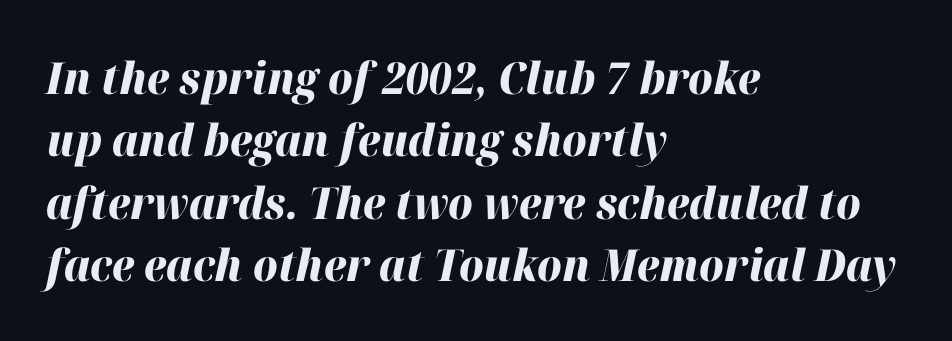
Q: Is the text bold? A: Yes.
Q: Is the text italic (slanted)? A: Yes, it leans right by about 12 degrees.
Q: Is the text underlined? A: No.
Q: How is the paragraph aligned? A: Left-aligned.
Q: Is the spacing between letters normal or unusually wide? A: Normal.
Q: Is the spacing between lines tight, normal or loose? A: Normal.
Q: Width (condensed, normal, or wide)? A: Normal.
Q: Stroke contrast? A: High.
Q: x-height? A: Medium.
Q: Monospaced? A: No.
